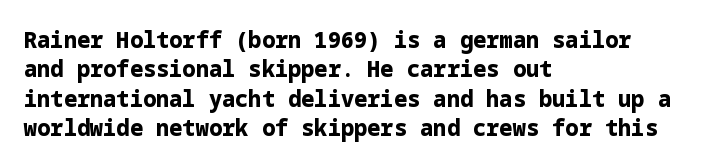
The image shows 22 px bold type, upright; set left-aligned, normal line spacing (1.33x), normal letter spacing, not underlined.
